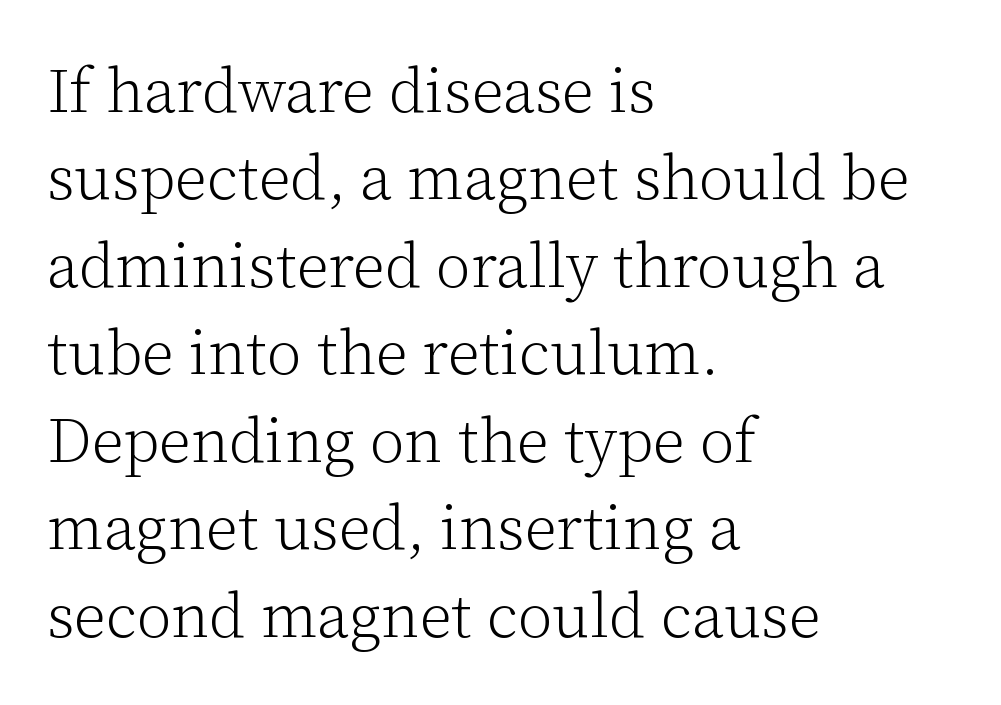
{"serif": "yes", "italic": "no", "bold": "no", "weight": "light", "width": "normal", "stroke_contrast": "low", "x_height": "medium", "monospaced": "no", "underline": "no", "align": "left", "line_spacing": "normal", "line_spacing_ratio": 1.41, "letter_spacing": "normal", "letter_spacing_em": 0.0, "glyph_px": 62}
